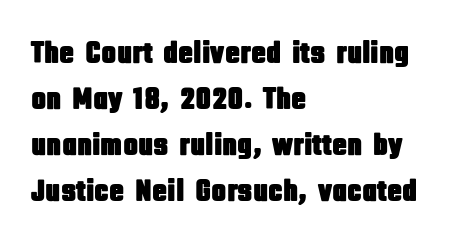
{"serif": "no", "italic": "no", "width": "condensed", "stroke_contrast": "low", "x_height": "large", "monospaced": "no", "underline": "no", "align": "left", "line_spacing": "normal", "line_spacing_ratio": 1.48, "letter_spacing": "normal", "letter_spacing_em": 0.0, "glyph_px": 31}
